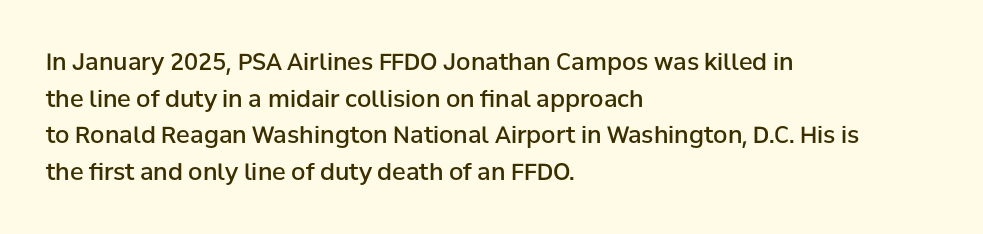
{"italic": "no", "bold": "semi", "underline": "no", "align": "left", "line_spacing": "normal", "line_spacing_ratio": 1.59, "letter_spacing": "normal", "letter_spacing_em": 0.0, "glyph_px": 23}
